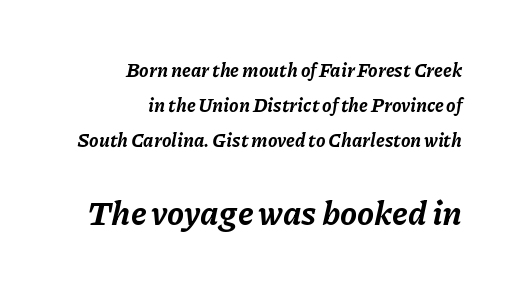
The image shows 34 px bold type, italic (leaning right); set right-aligned, line spacing 1.84x, normal letter spacing, not underlined; the second (bottom) block is 1.79x larger; low stroke contrast and a medium x-height.
